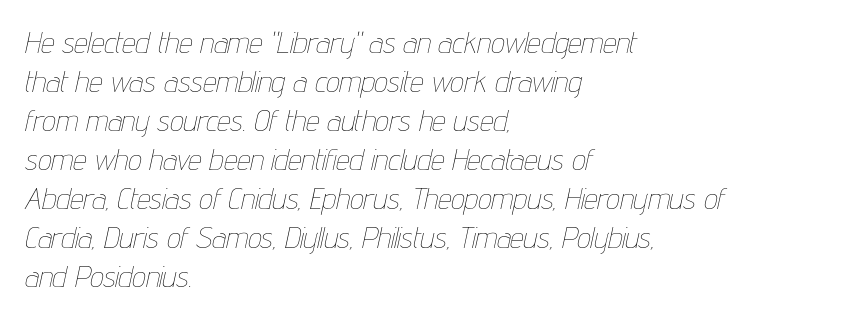
Q: Is the text bold? A: No.
Q: Is the text italic (slanted)? A: Yes, it leans right by about 12 degrees.
Q: Is the text underlined? A: No.
Q: How is the paragraph aligned? A: Left-aligned.
Q: Is the spacing between letters normal or unusually wide? A: Normal.
Q: Is the spacing between lines tight, normal or loose? A: Normal.
Q: Width (condensed, normal, or wide)? A: Condensed.
Q: Stroke contrast? A: Low.
Q: x-height? A: Medium.
Q: Monospaced? A: No.
